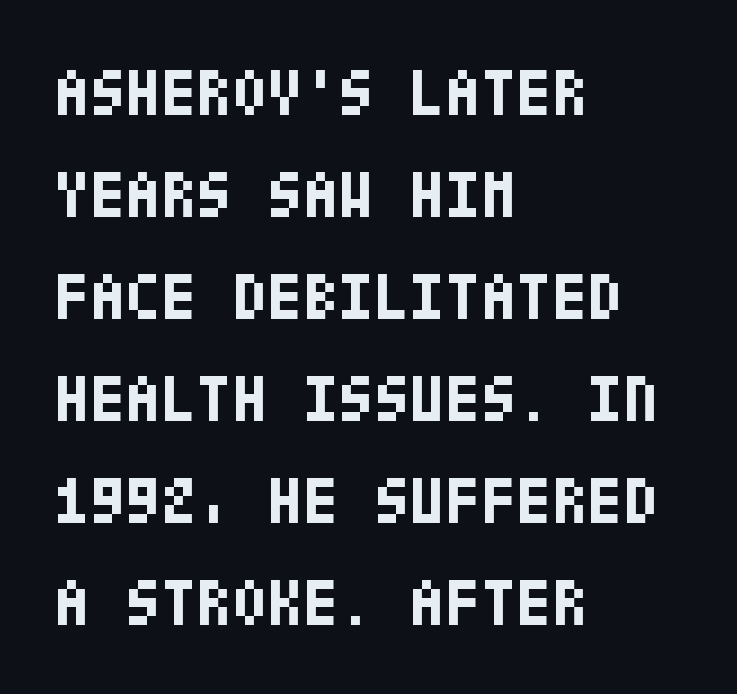
Q: Is the text bold? A: Yes.
Q: Is the text italic (slanted)? A: No, it is upright.
Q: Is the typeface a serif or a sans-serif typeface? A: Sans-serif.
Q: Is the text underlined? A: No.
Q: How is the paragraph aligned? A: Left-aligned.
Q: Is the spacing between letters normal or unusually wide? A: Normal.
Q: Is the spacing between lines tight, normal or loose? A: Normal.
Q: Width (condensed, normal, or wide)? A: Condensed.
Q: Stroke contrast? A: Low.
Q: x-height? A: Large.
